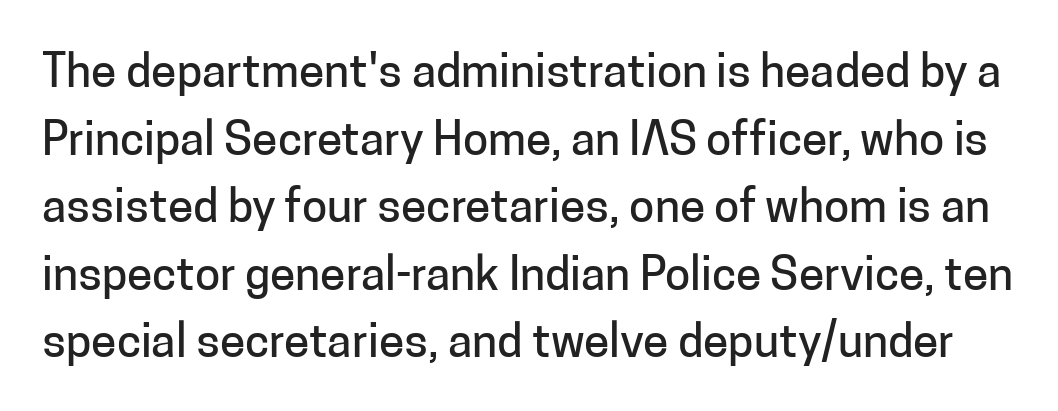
{"serif": "no", "italic": "no", "width": "normal", "stroke_contrast": "low", "x_height": "medium", "monospaced": "no", "underline": "no", "line_spacing": "normal", "line_spacing_ratio": 1.47, "letter_spacing": "normal", "letter_spacing_em": 0.0, "glyph_px": 46}
